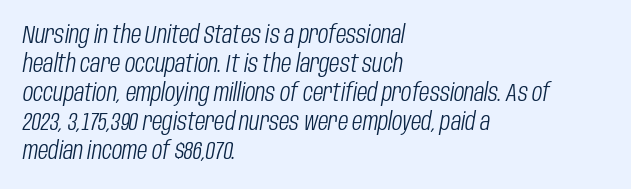
There is no visible air inserted between adjacent glyphs. No letter is thick-stroked: the sample isn't bold. The zone under the glyphs is completely vacant. Designer's note — italics engaged.
